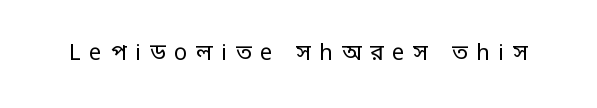
The image shows 22 px text type, upright; set unusually wide letter spacing (+0.4 em), not underlined.
